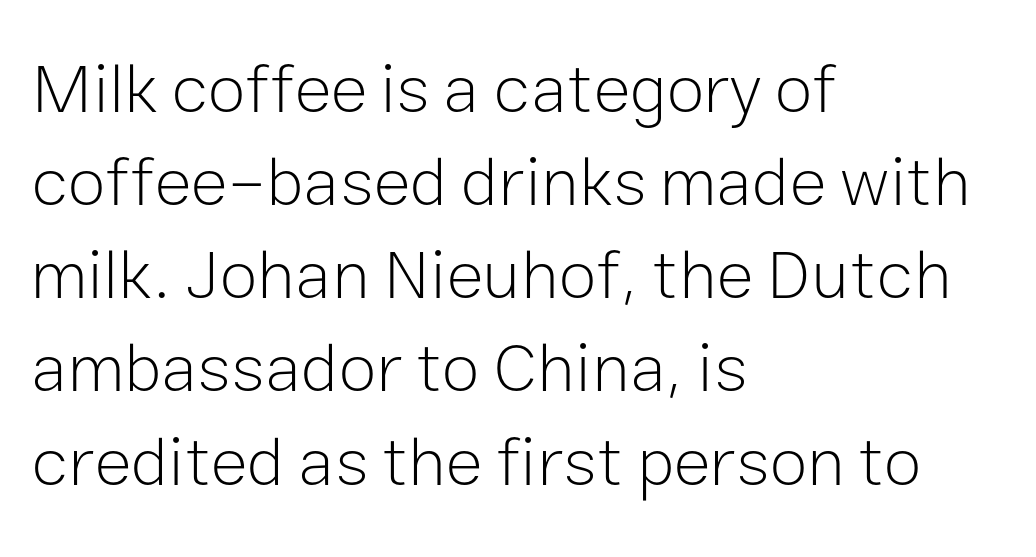
The axis of the letterforms is exactly vertical. Left-aligned paragraph, ragged on the right. The rendering uses natural spacing where letterforms have individual widths. The rows are spaced the way most documents space them. The passage shown is not underscored anywhere.
